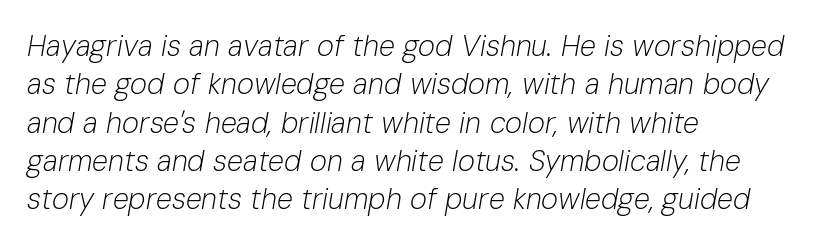
{"italic": "yes", "lean": "right", "slant_degrees": 10, "bold": "no", "weight": "light", "width": "normal", "stroke_contrast": "low", "x_height": "medium", "monospaced": "no", "underline": "no", "align": "left", "line_spacing": "normal", "line_spacing_ratio": 1.32, "letter_spacing": "normal", "letter_spacing_em": 0.0, "glyph_px": 29}
